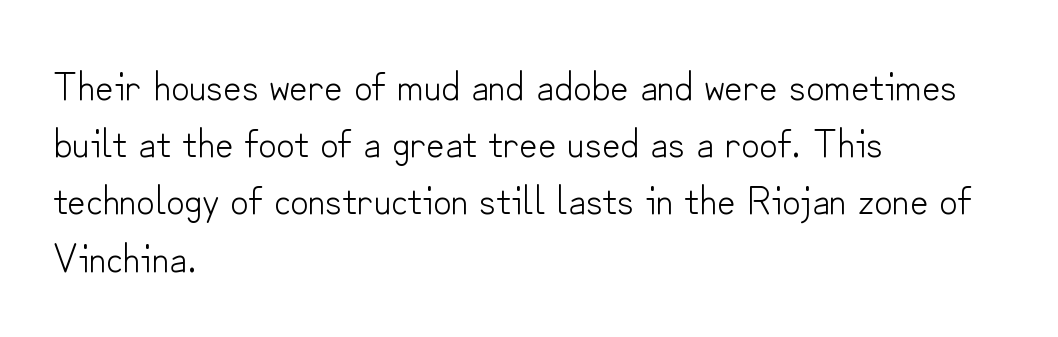
Vertical spacing — default. When letters stand straight like this, we call the style roman or upright. You could call the tracking neutral — neither tight nor loose. The rendering anchors every line to the left-hand side. The passage shown is typed in a proportional face where columns would drift. No word sits above an underline.
